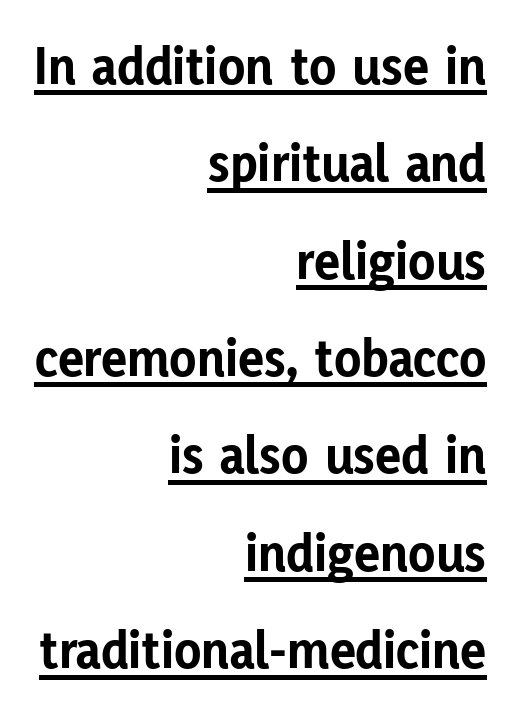
{"serif": "no", "italic": "no", "bold": "yes", "weight": "bold", "width": "normal", "stroke_contrast": "low", "x_height": "medium", "monospaced": "no", "underline": "yes", "align": "right", "line_spacing_ratio": 1.77, "letter_spacing": "normal", "letter_spacing_em": 0.0, "glyph_px": 55}
